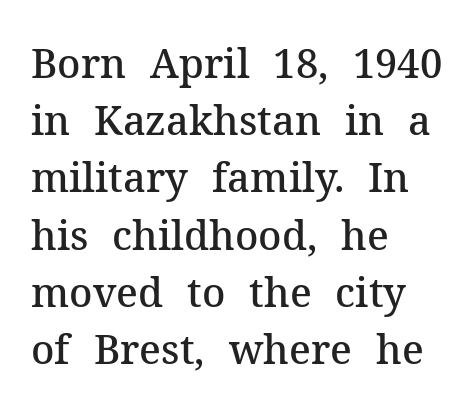
{"serif": "yes", "italic": "no", "bold": "semi", "weight": "semibold", "width": "normal", "stroke_contrast": "medium", "x_height": "medium", "monospaced": "no", "underline": "no", "align": "left", "line_spacing": "normal", "line_spacing_ratio": 1.43, "letter_spacing": "normal", "letter_spacing_em": 0.0, "glyph_px": 40}
